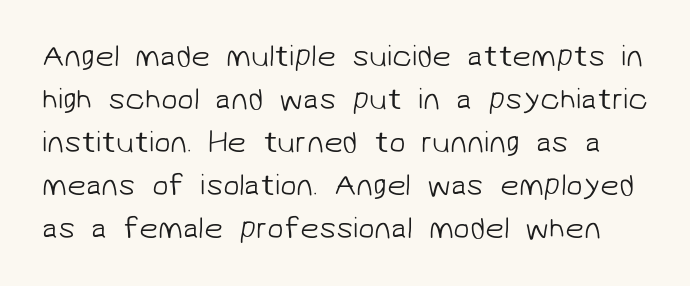
{"serif": "no", "bold": "no", "weight": "light", "width": "normal", "stroke_contrast": "low", "x_height": "medium", "monospaced": "no", "underline": "no", "line_spacing": "normal", "line_spacing_ratio": 1.43, "letter_spacing": "normal", "letter_spacing_em": 0.0, "glyph_px": 30}
